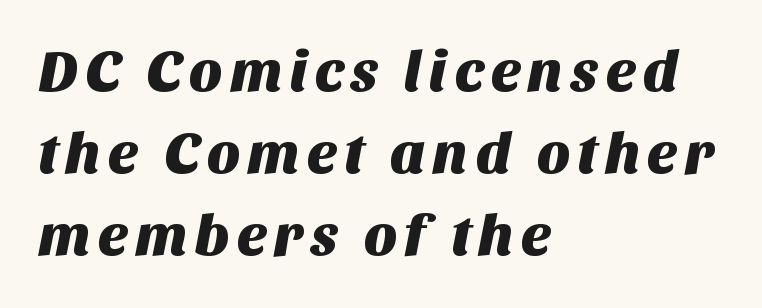
Rule under the text: the space is simply empty. Short and long lines alike share a common starting point at left. What's the leading like? Ordinary, nothing unusual. The letters carry no serifs — their stems end cleanly without finishing strokes. Note the varied advance widths — an 'i' is clearly narrower than an 'm'.
